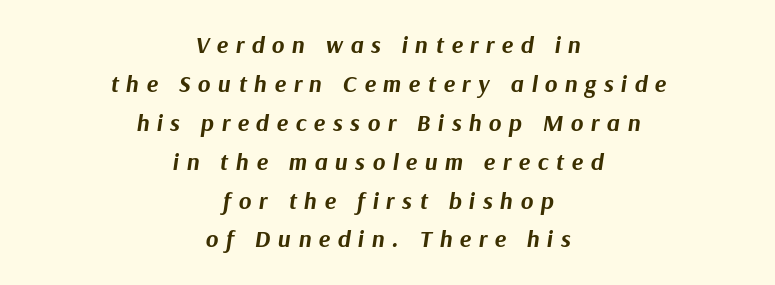
Q: Is the text bold? A: Yes.
Q: Is the text italic (slanted)? A: Yes, it leans right by about 9 degrees.
Q: Is the text underlined? A: No.
Q: How is the paragraph aligned? A: Centered.
Q: Is the spacing between letters normal or unusually wide? A: Unusually wide.
Q: Is the spacing between lines tight, normal or loose? A: Normal.
